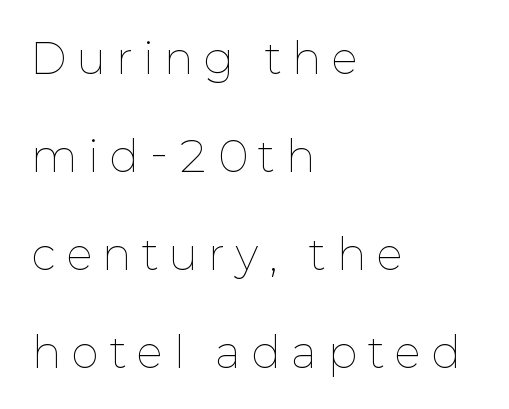
{"italic": "no", "bold": "no", "weight": "thin", "width": "normal", "stroke_contrast": "low", "x_height": "medium", "monospaced": "no", "underline": "no", "align": "left", "line_spacing": "loose", "line_spacing_ratio": 2.33, "letter_spacing": "wide", "letter_spacing_em": 0.27, "glyph_px": 42}
